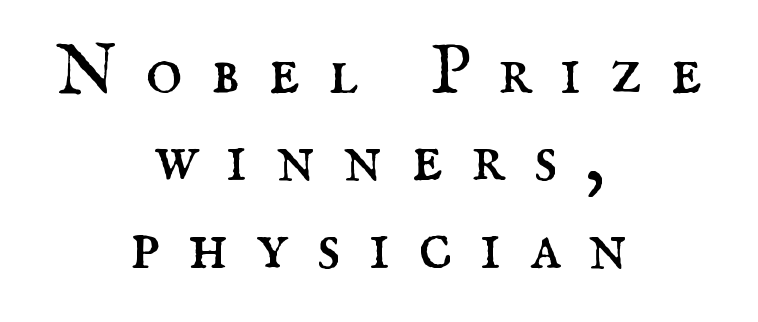
Q: Is the text bold? A: No.
Q: Is the text italic (slanted)? A: No, it is upright.
Q: Is the typeface a serif or a sans-serif typeface? A: Serif.
Q: Is the text underlined? A: No.
Q: How is the paragraph aligned? A: Centered.
Q: Is the spacing between letters normal or unusually wide? A: Unusually wide.
Q: Width (condensed, normal, or wide)? A: Normal.
Q: Stroke contrast? A: Medium.
Q: x-height? A: Small.
Q: Monospaced? A: No.
